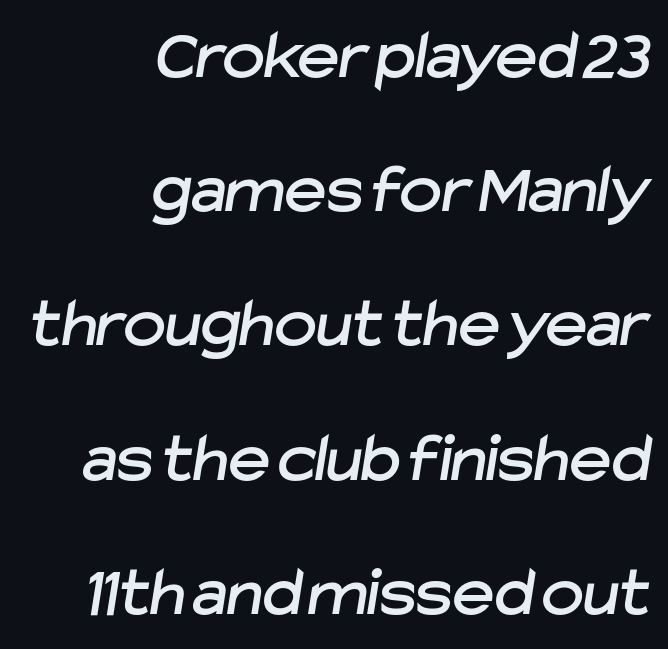
The face used here is a sans, in the tradition of grotesques and geometrics. The area under the type is left untouched. The passage is arranged like a letterhead date or caption credit — flush right. Varying glyph widths throughout — classic text-font behaviour. Students, note that the glyphs here touch the page at normal intervals.
